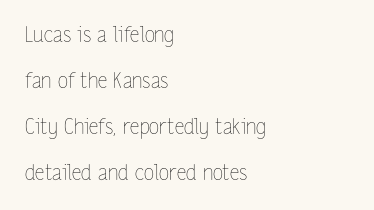
The image shows 21 px text type, upright; set left-aligned, loose line spacing (2.19x), normal letter spacing, not underlined.
